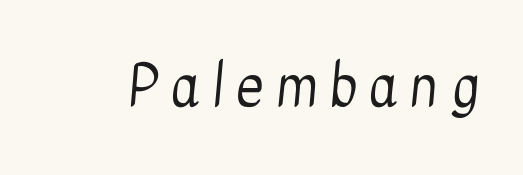
{"serif": "no", "bold": "no", "weight": "regular", "width": "condensed", "stroke_contrast": "low", "x_height": "medium", "monospaced": "no", "underline": "no", "letter_spacing": "wide", "letter_spacing_em": 0.23, "glyph_px": 54}
